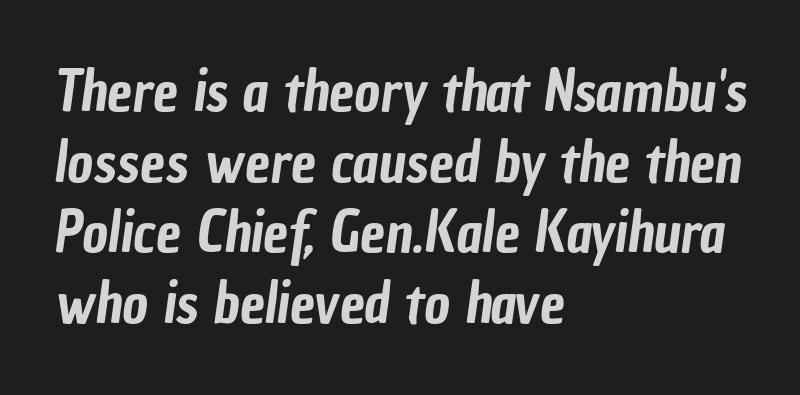
The image shows 56 px condensed sans-serif type; set left-aligned, normal line spacing (1.26x), normal letter spacing, not underlined; low stroke contrast and a medium x-height.
